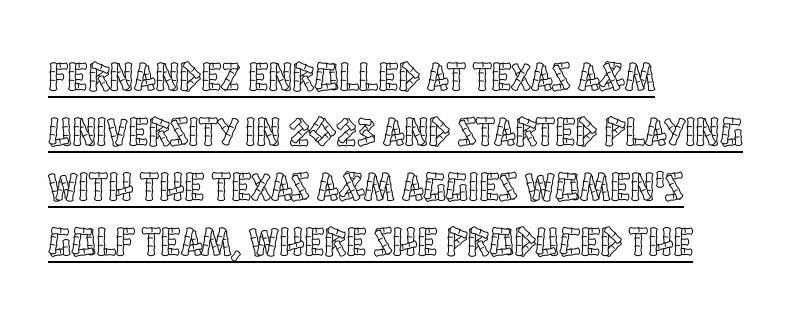
{"italic": "no", "width": "condensed", "x_height": "large", "monospaced": "no", "underline": "yes", "align": "left", "line_spacing": "normal", "line_spacing_ratio": 1.34, "letter_spacing": "normal", "letter_spacing_em": 0.0, "glyph_px": 41}
